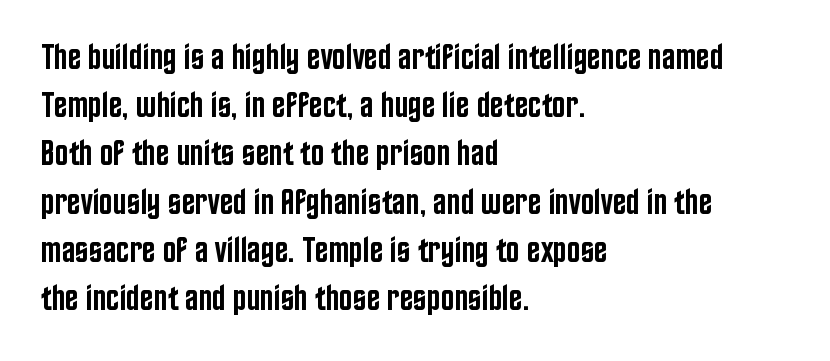
{"serif": "no", "italic": "no", "bold": "semi", "weight": "semibold", "width": "condensed", "stroke_contrast": "low", "x_height": "large", "monospaced": "no", "underline": "no", "align": "left", "line_spacing": "normal", "line_spacing_ratio": 1.34, "letter_spacing": "normal", "letter_spacing_em": 0.0, "glyph_px": 36}
